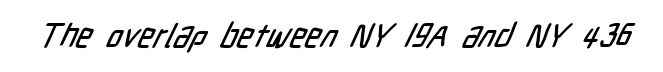
The string is rendered with underlining switched off. Nothing unusual about the tracking: characters are spaced as the font intends. I'd call this a sans setting — the letters go barefoot. Think of a printed novel: that variable character pitch is what you see here.
